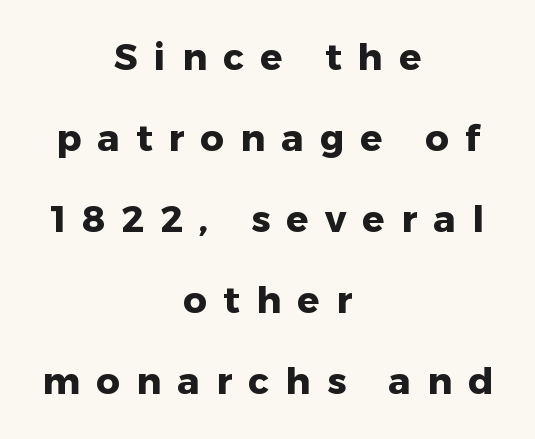
Both edges are ragged and mirror each other, which tells us the setting is centered. Note: no serifs on the glyphs. Varying glyph widths throughout — classic text-font behaviour. Here the glyphs are tracked loosely, breaking word shapes into spaced letters. Pretty heavy lettering here — definitely bold.
